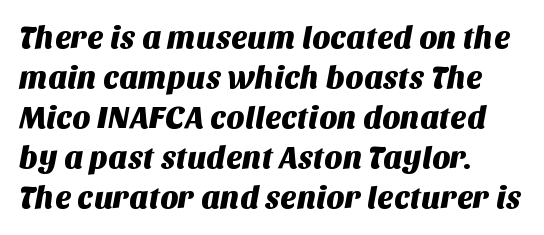
The image shows 31 px sans-serif type; set left-aligned, normal line spacing (1.29x), normal letter spacing, not underlined; medium stroke contrast and a large x-height.
